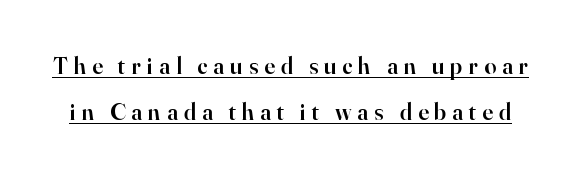
The image shows 24 px text type, upright; set loose line spacing (1.92x), unusually wide letter spacing (+0.25 em), underlined.
